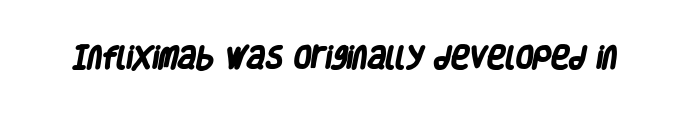
The baseline area is clear. The face used here is rendered with its standard letterfit. The face used here has the dense, thick strokes of a bold.
